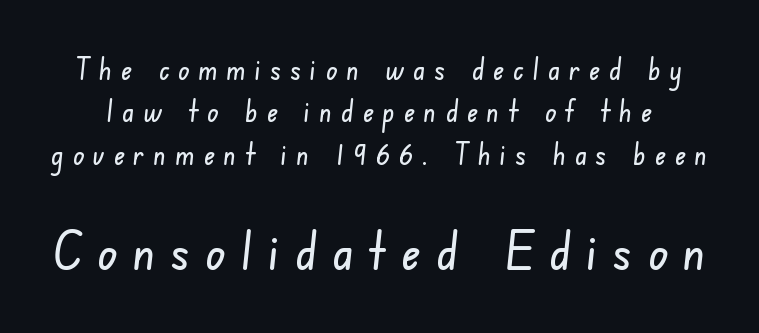
Q: Is the typeface a serif or a sans-serif typeface? A: Sans-serif.
Q: Is the text underlined? A: No.
Q: Is the spacing between letters normal or unusually wide? A: Unusually wide.
Q: Is the spacing between lines tight, normal or loose? A: Normal.
Q: Which block of text is set in a larger size, the first (top) or the second (bottom)? A: The second (bottom) one.
Q: Width (condensed, normal, or wide)? A: Condensed.
Q: Stroke contrast? A: Low.
Q: x-height? A: Small.
Q: Monospaced? A: No.
